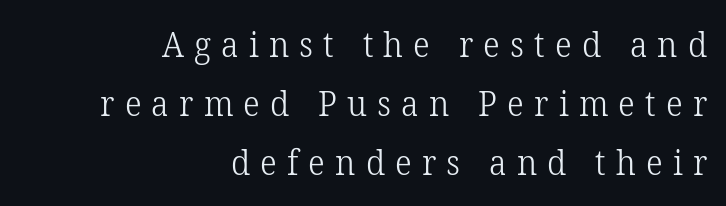
{"serif": "yes", "italic": "no", "bold": "no", "weight": "light", "width": "normal", "stroke_contrast": "low", "x_height": "medium", "monospaced": "no", "underline": "no", "align": "right", "line_spacing": "normal", "line_spacing_ratio": 1.69, "letter_spacing": "wide", "letter_spacing_em": 0.29, "glyph_px": 35}
